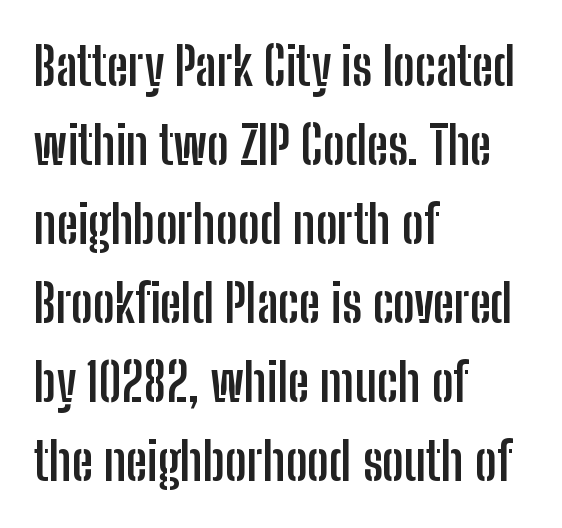
The image shows 52 px semibold, condensed sans-serif type, upright; set left-aligned, normal line spacing (1.52x), normal letter spacing, not underlined; low stroke contrast and a medium x-height.
